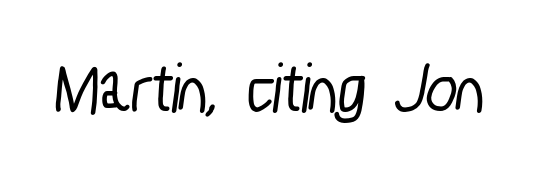
Q: Is the typeface a serif or a sans-serif typeface? A: Sans-serif.
Q: Is the text underlined? A: No.
Q: Is the spacing between letters normal or unusually wide? A: Normal.
Q: Width (condensed, normal, or wide)? A: Condensed.
Q: Stroke contrast? A: Low.
Q: x-height? A: Medium.
Q: Monospaced? A: No.
